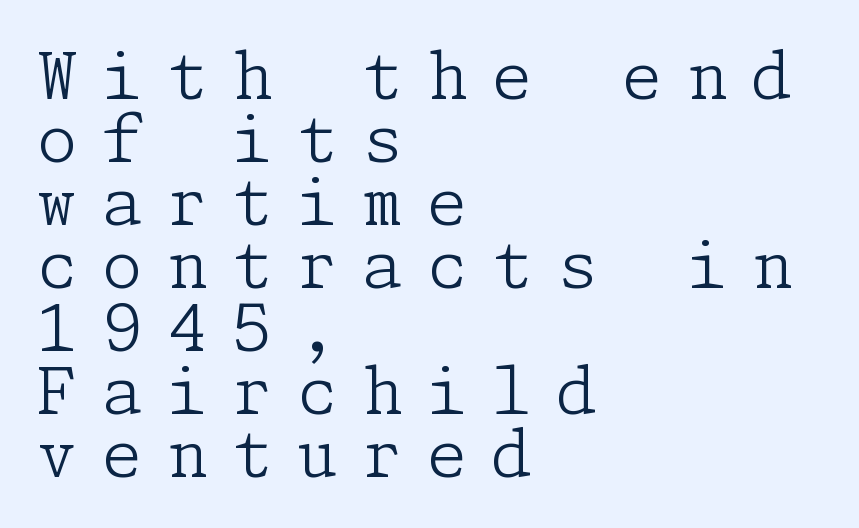
{"serif": "yes", "italic": "no", "bold": "no", "weight": "light", "width": "normal", "stroke_contrast": "low", "x_height": "medium", "underline": "no", "align": "left", "line_spacing": "tight", "line_spacing_ratio": 0.97, "letter_spacing": "wide", "letter_spacing_em": 0.38, "glyph_px": 65}
